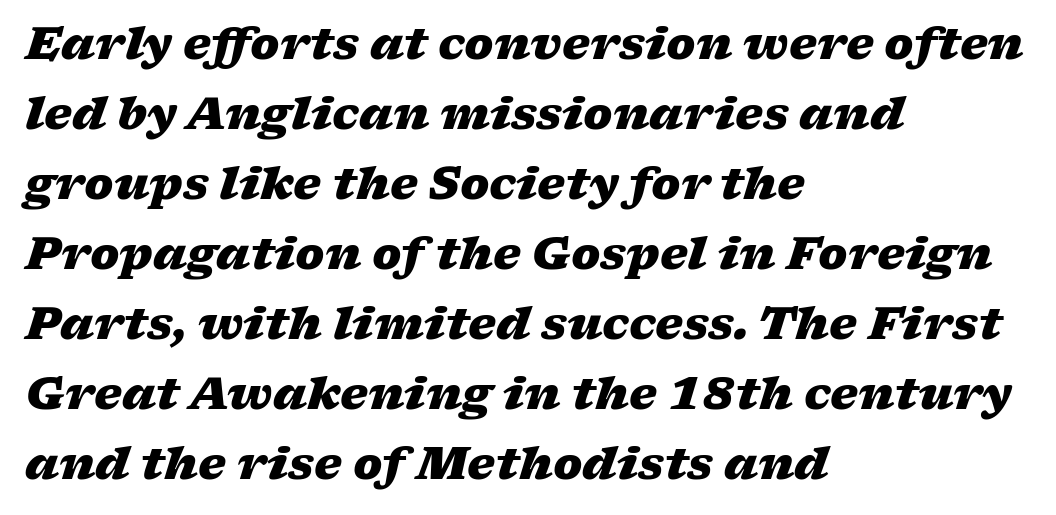
Every character sits at an angle, as italics do. Heavy-handed strokes throughout: this text is bold. Is the block centered? No — it sits flush against the left margin. Has an underline been added? It has not.
